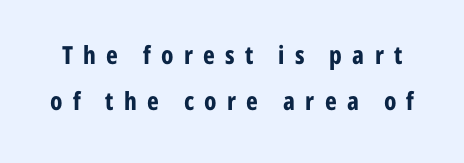
The letterforms stand isolated, each surrounded by extra space. The strip under each line holds only bare page. Strokes here are thick enough to call this a true bold. Characters remain perfectly vertical along every line.
